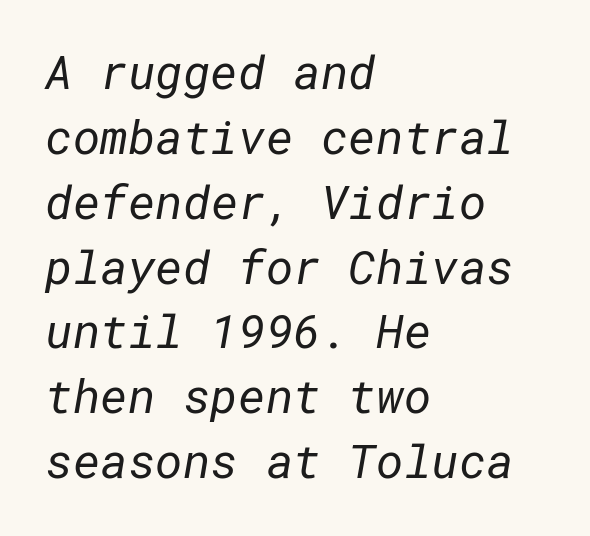
The image shows 47 px regular-weight sans-serif type; set left-aligned, normal line spacing (1.38x), normal letter spacing, not underlined; low stroke contrast and a medium x-height.
